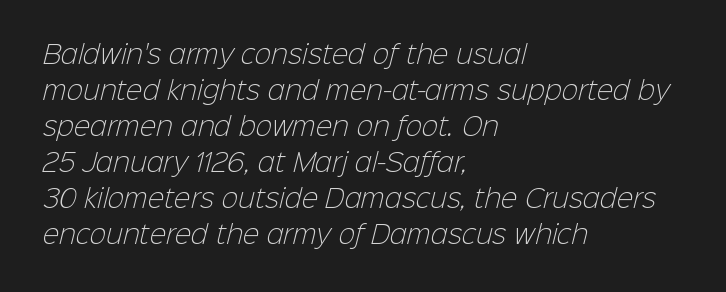
The image shows 25 px text type; set left-aligned, normal line spacing (1.44x), normal letter spacing, not underlined.
